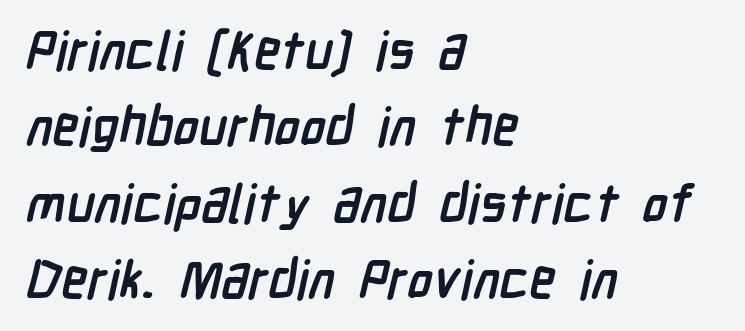
Q: Is the text bold? A: Yes.
Q: Is the typeface a serif or a sans-serif typeface? A: Sans-serif.
Q: Is the text underlined? A: No.
Q: How is the paragraph aligned? A: Left-aligned.
Q: Is the spacing between letters normal or unusually wide? A: Normal.
Q: Is the spacing between lines tight, normal or loose? A: Normal.
Q: Width (condensed, normal, or wide)? A: Condensed.
Q: Stroke contrast? A: Low.
Q: x-height? A: Medium.
Q: Monospaced? A: No.
